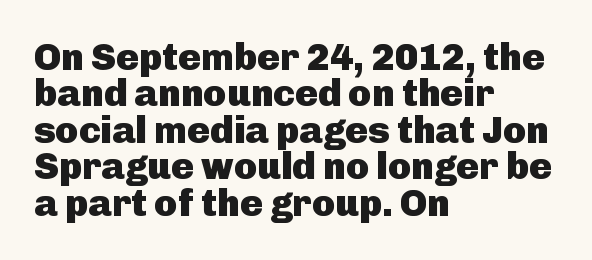
The image shows 38 px heavy sans-serif type, upright; set left-aligned, tight line spacing (0.96x), normal letter spacing, not underlined; low stroke contrast and a medium x-height.
